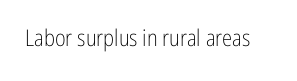
The image shows 23 px text type, upright; set normal letter spacing, not underlined.
